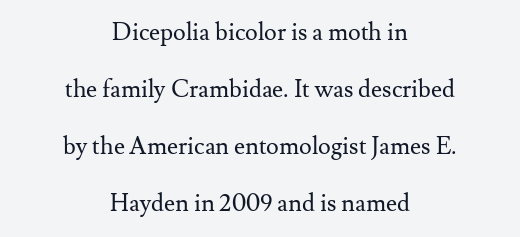
Q: Is the text bold? A: No.
Q: Is the text italic (slanted)? A: No, it is upright.
Q: Is the text underlined? A: No.
Q: How is the paragraph aligned? A: Centered.
Q: Is the spacing between letters normal or unusually wide? A: Normal.
Q: Is the spacing between lines tight, normal or loose? A: Loose.
